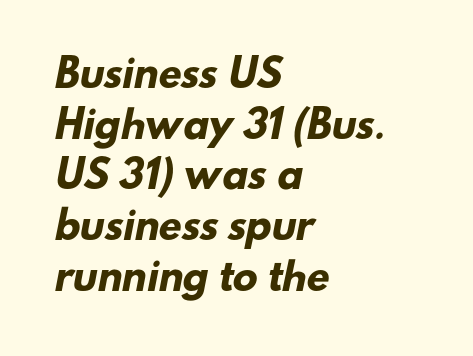
Q: Is the text bold? A: Yes.
Q: Is the typeface a serif or a sans-serif typeface? A: Sans-serif.
Q: Is the text underlined? A: No.
Q: How is the paragraph aligned? A: Left-aligned.
Q: Is the spacing between letters normal or unusually wide? A: Normal.
Q: Is the spacing between lines tight, normal or loose? A: Normal.
Q: Width (condensed, normal, or wide)? A: Normal.
Q: Stroke contrast? A: Low.
Q: x-height? A: Small.
Q: Monospaced? A: No.
